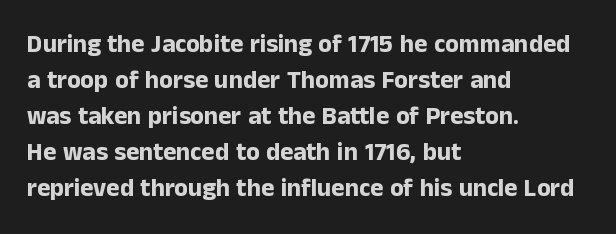
{"italic": "no", "bold": "yes", "underline": "no", "align": "left", "line_spacing": "normal", "line_spacing_ratio": 1.44, "letter_spacing": "normal", "letter_spacing_em": 0.0, "glyph_px": 25}
